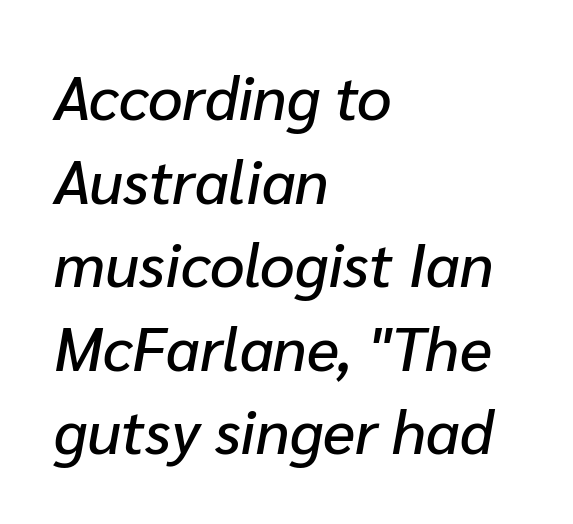
The image shows 61 px text type, italic (leaning right); set left-aligned, normal line spacing (1.37x), normal letter spacing, not underlined; low stroke contrast and a medium x-height.
